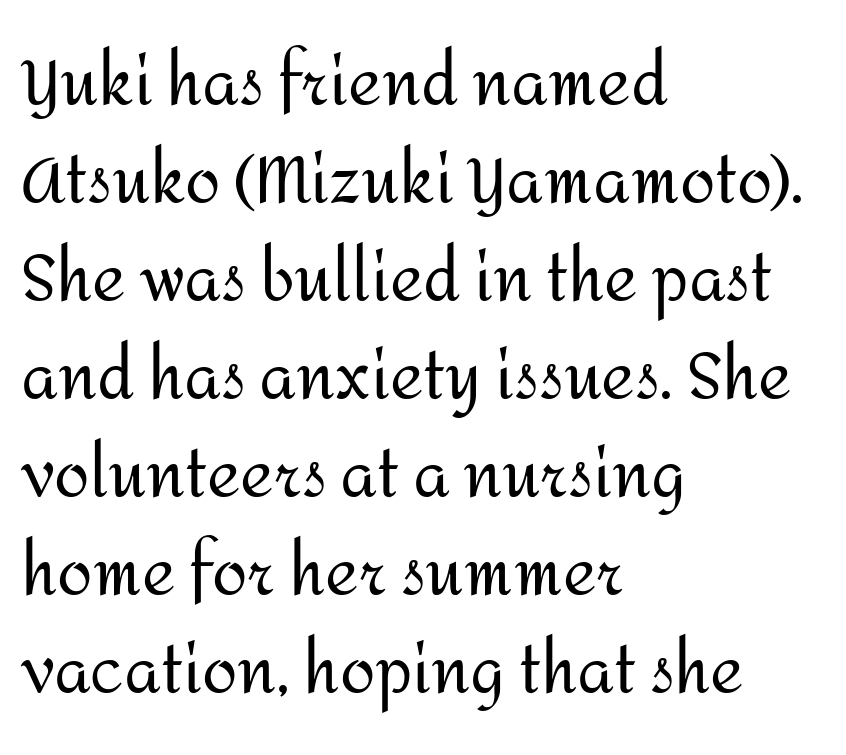
{"serif": "no", "italic": "no", "bold": "no", "weight": "regular", "width": "normal", "stroke_contrast": "medium", "x_height": "medium", "monospaced": "no", "underline": "no", "align": "left", "line_spacing": "normal", "line_spacing_ratio": 1.53, "letter_spacing": "normal", "letter_spacing_em": 0.0, "glyph_px": 64}
